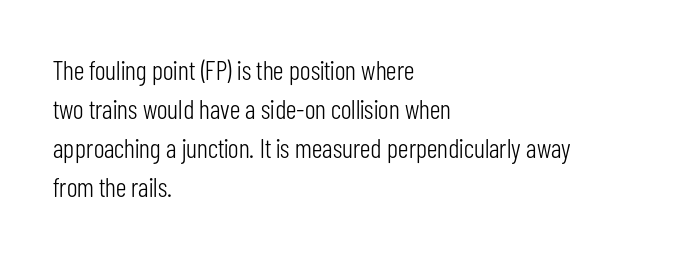
The image shows 27 px text type, upright; set left-aligned, normal line spacing (1.45x), normal letter spacing, not underlined.
